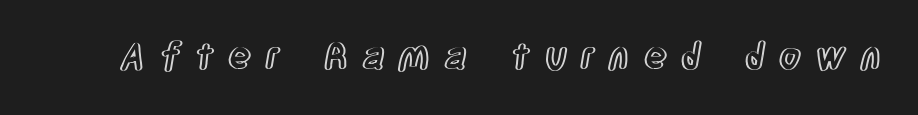
The image shows 36 px condensed type; set unusually wide letter spacing (+0.39 em), not underlined; a large x-height.
